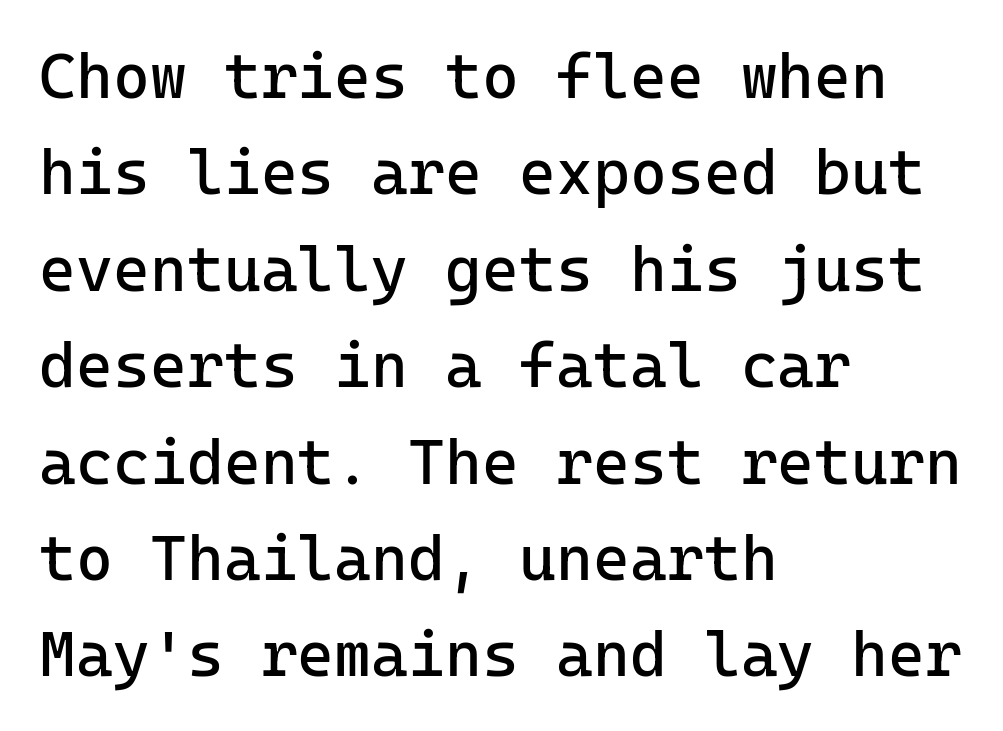
Q: Is the text bold? A: No.
Q: Is the text italic (slanted)? A: No, it is upright.
Q: Is the typeface a serif or a sans-serif typeface? A: Sans-serif.
Q: Is the text underlined? A: No.
Q: How is the paragraph aligned? A: Left-aligned.
Q: Is the spacing between letters normal or unusually wide? A: Normal.
Q: Is the spacing between lines tight, normal or loose? A: Normal.
Q: Width (condensed, normal, or wide)? A: Normal.
Q: Stroke contrast? A: Low.
Q: x-height? A: Medium.
Q: Monospaced? A: Yes.
